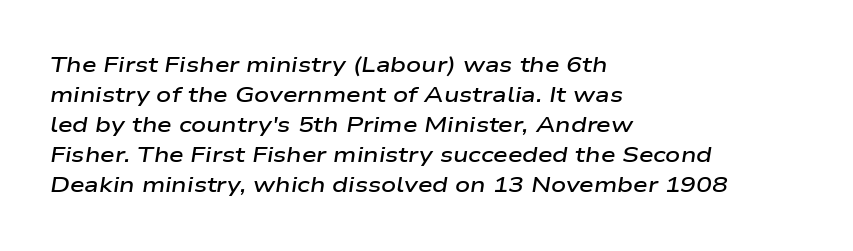
{"italic": "yes", "lean": "right", "slant_degrees": 9, "bold": "semi", "underline": "no", "align": "left", "line_spacing": "normal", "line_spacing_ratio": 1.43, "letter_spacing": "normal", "letter_spacing_em": 0.0, "glyph_px": 21}
